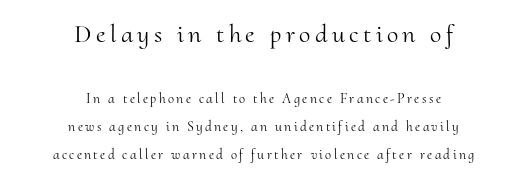
Weight: regular or lighter. Rendered with straight, roman letterforms. One-word summary of the alignment: center. Each new line begins a long way beneath the previous one. Type without underlining. The emphasis by scale lands on block number one, above.
